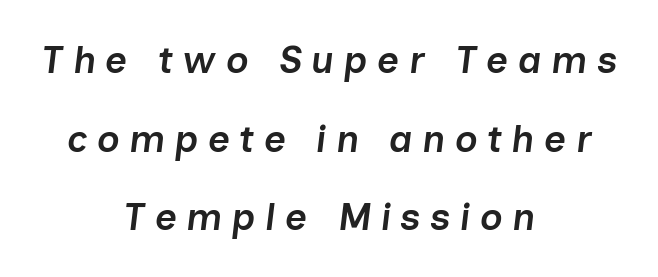
The image shows 38 px semibold type, italic (leaning right); set centered, loose line spacing (2.07x), unusually wide letter spacing (+0.25 em), not underlined; low stroke contrast and a medium x-height.
